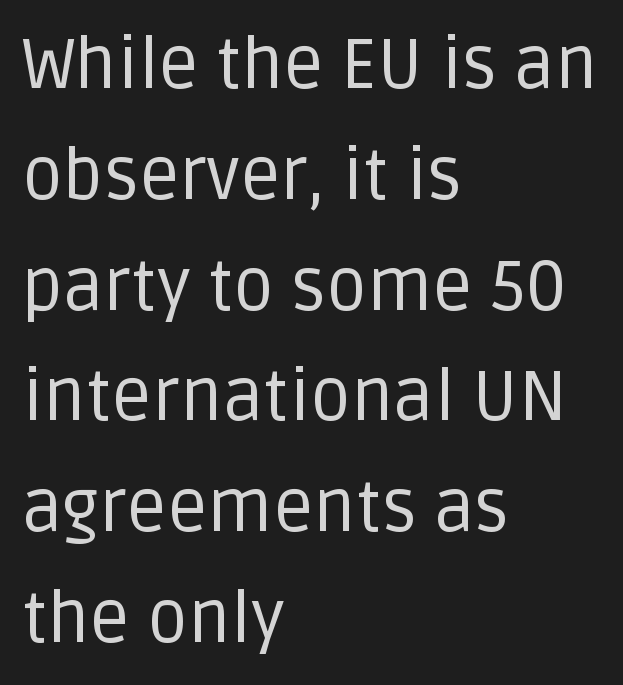
The image shows 71 px regular-weight sans-serif type, upright; set left-aligned, normal line spacing (1.56x), normal letter spacing, not underlined; low stroke contrast and a large x-height.
